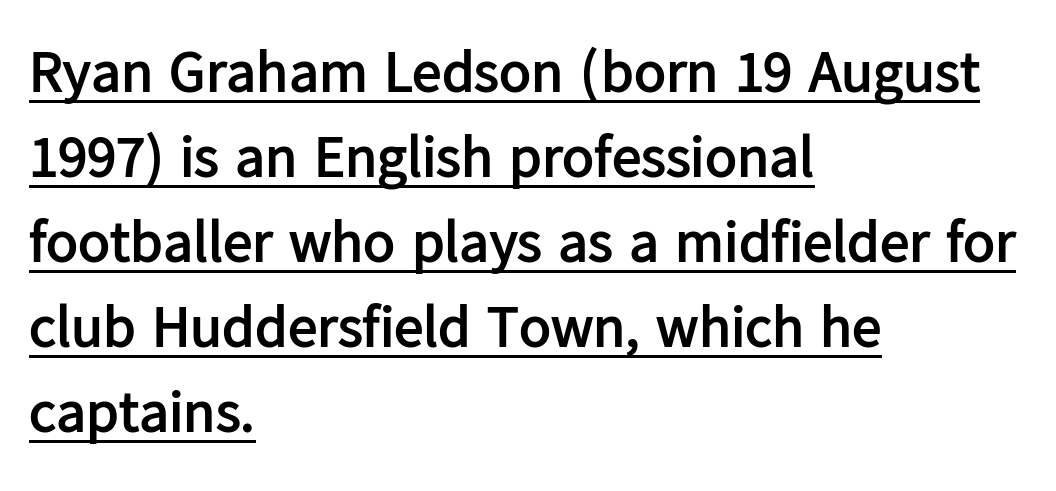
The image shows 59 px semibold sans-serif type, upright; set left-aligned, normal line spacing (1.44x), normal letter spacing, underlined; low stroke contrast and a medium x-height.
